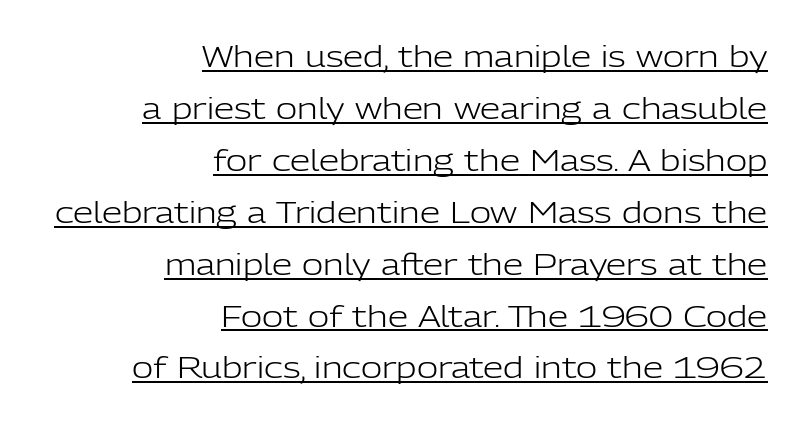
Q: Is the text bold? A: No.
Q: Is the text italic (slanted)? A: No, it is upright.
Q: Is the typeface a serif or a sans-serif typeface? A: Sans-serif.
Q: Is the text underlined? A: Yes.
Q: How is the paragraph aligned? A: Right-aligned.
Q: Is the spacing between letters normal or unusually wide? A: Normal.
Q: Width (condensed, normal, or wide)? A: Normal.
Q: Stroke contrast? A: Low.
Q: x-height? A: Medium.
Q: Monospaced? A: No.
